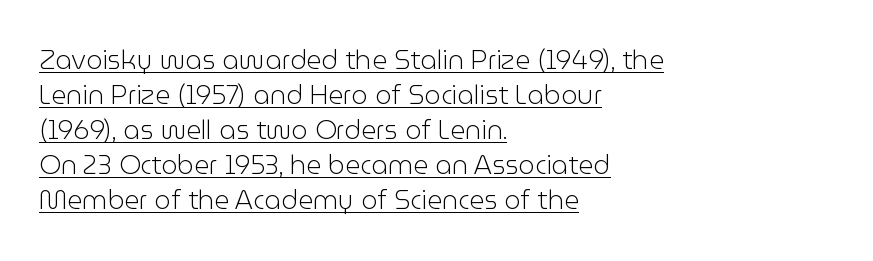
If you measured baseline to baseline, you'd find a middling distance. A continuous stroke trails under the words, as in a hyperlink. This rendering uses left alignment, leaving the right contour irregular. Posture: upright roman. This reads as an unemphasized weight, regular at the heaviest.
